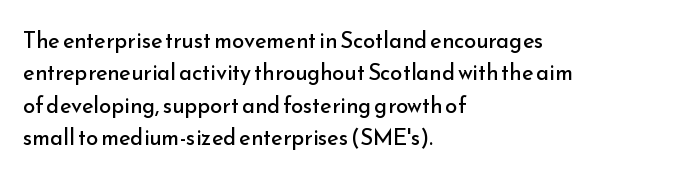
Q: Is the text bold? A: No.
Q: Is the text italic (slanted)? A: No, it is upright.
Q: Is the text underlined? A: No.
Q: How is the paragraph aligned? A: Left-aligned.
Q: Is the spacing between letters normal or unusually wide? A: Normal.
Q: Is the spacing between lines tight, normal or loose? A: Normal.
